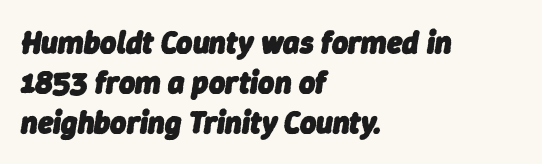
{"italic": "yes", "lean": "right", "slant_degrees": 9, "bold": "yes", "weight": "heavy", "width": "normal", "stroke_contrast": "low", "x_height": "medium", "monospaced": "no", "underline": "no", "align": "left", "line_spacing": "normal", "line_spacing_ratio": 1.29, "letter_spacing": "normal", "letter_spacing_em": 0.0, "glyph_px": 31}
